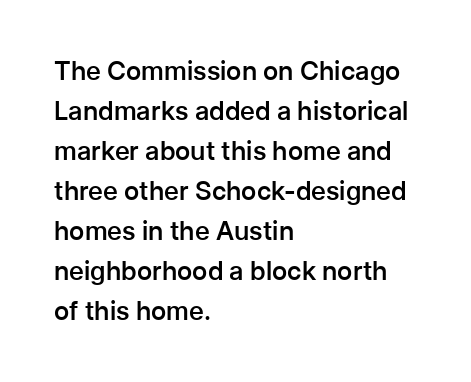
Leading matches the norm, producing a regular column. The passage is arranged the way most books set body copy — flush left. Anything drawn beneath the words? Only blank space. Typesetter's note: demi weight, one step under bold.
